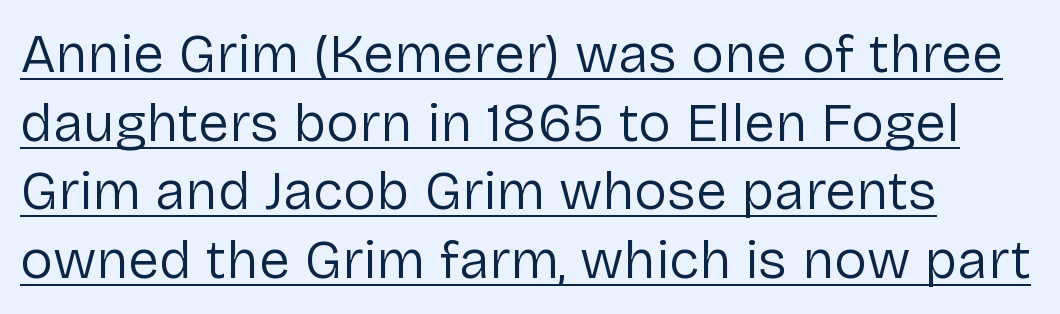
Q: Is the text bold? A: No.
Q: Is the text italic (slanted)? A: No, it is upright.
Q: Is the typeface a serif or a sans-serif typeface? A: Sans-serif.
Q: Is the text underlined? A: Yes.
Q: How is the paragraph aligned? A: Left-aligned.
Q: Is the spacing between letters normal or unusually wide? A: Normal.
Q: Is the spacing between lines tight, normal or loose? A: Normal.
Q: Width (condensed, normal, or wide)? A: Normal.
Q: Stroke contrast? A: Low.
Q: x-height? A: Medium.
Q: Monospaced? A: No.
